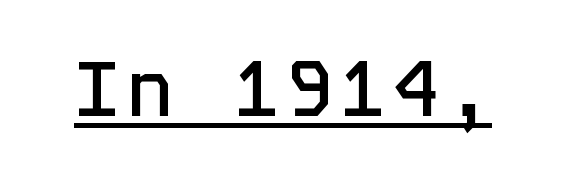
{"serif": "no", "italic": "no", "bold": "semi", "weight": "semibold", "width": "normal", "stroke_contrast": "low", "x_height": "medium", "monospaced": "yes", "underline": "yes", "glyph_px": 76}
